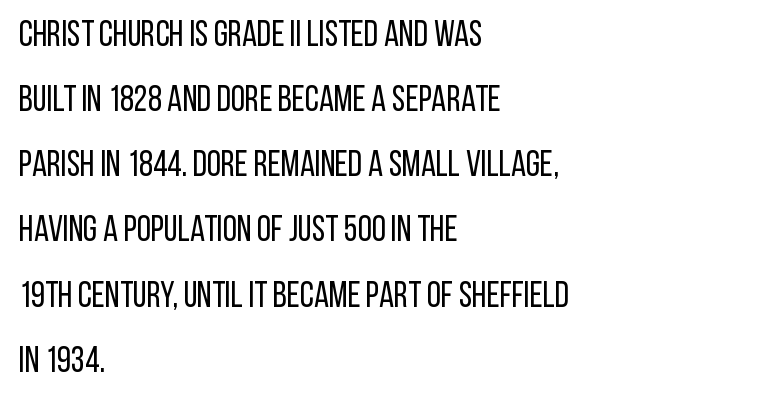
The paragraph has a hard left edge and a soft right edge. Weight class: somewhere from thin through regular. Character widths vary here, with narrow letters taking less room than wide ones. Underline: absent.
